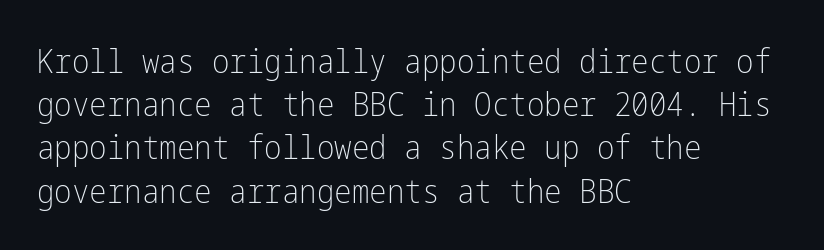
Q: Is the text bold? A: No.
Q: Is the text italic (slanted)? A: No, it is upright.
Q: Is the typeface a serif or a sans-serif typeface? A: Sans-serif.
Q: Is the text underlined? A: No.
Q: How is the paragraph aligned? A: Left-aligned.
Q: Is the spacing between letters normal or unusually wide? A: Normal.
Q: Is the spacing between lines tight, normal or loose? A: Normal.
Q: Width (condensed, normal, or wide)? A: Condensed.
Q: Stroke contrast? A: Low.
Q: x-height? A: Medium.
